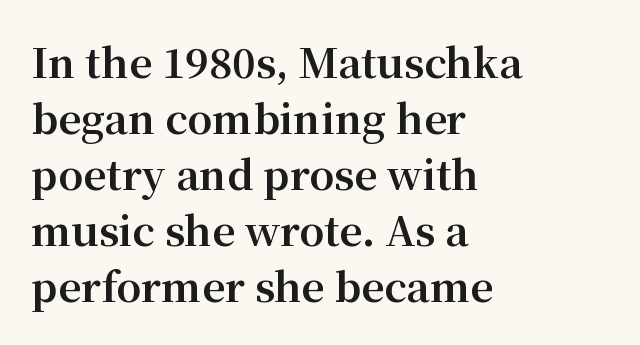
Q: Is the text bold? A: Yes.
Q: Is the text italic (slanted)? A: No, it is upright.
Q: Is the typeface a serif or a sans-serif typeface? A: Serif.
Q: Is the text underlined? A: No.
Q: How is the paragraph aligned? A: Left-aligned.
Q: Is the spacing between letters normal or unusually wide? A: Normal.
Q: Is the spacing between lines tight, normal or loose? A: Normal.
Q: Width (condensed, normal, or wide)? A: Normal.
Q: Stroke contrast? A: Medium.
Q: x-height? A: Medium.
Q: Monospaced? A: No.
